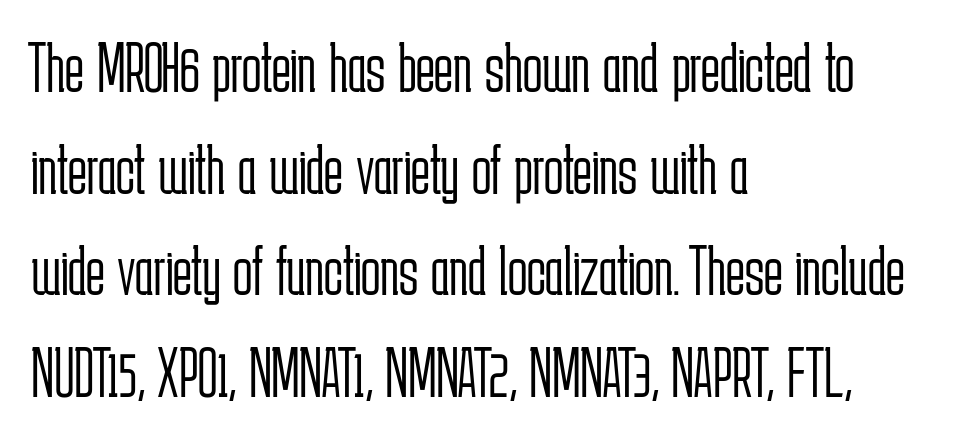
The rendering uses a moderate line-height, typical for paragraphs. The horizontal fit of the characters is conventional and even. The typeface has the unassuming heft of standard copy or less. The letters advance in unequal steps, a hallmark of proportional type. The baseline area is clear.
